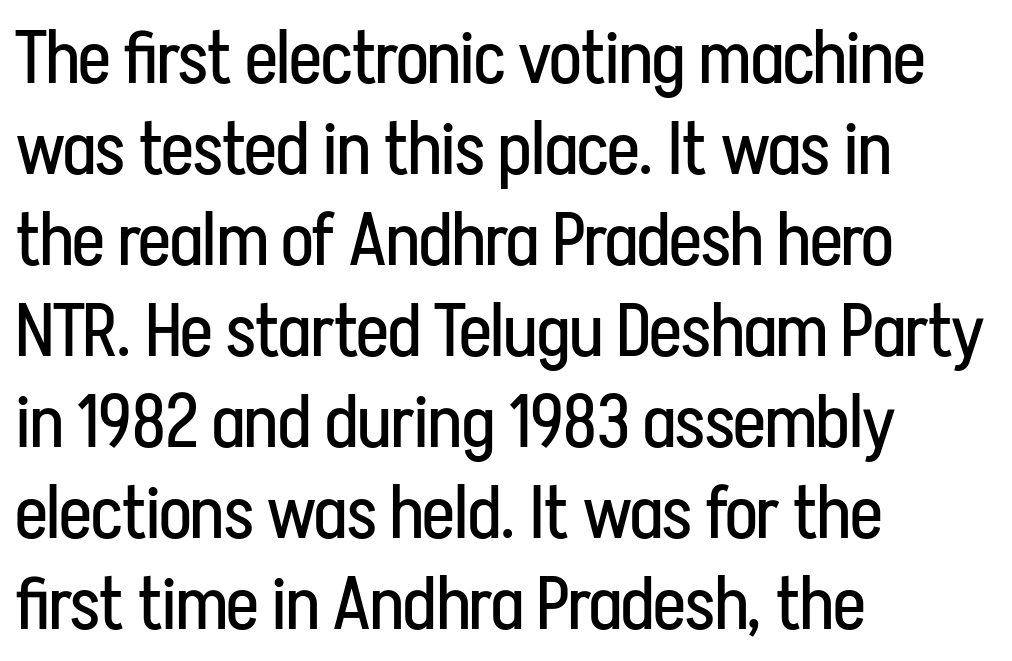
The image shows 74 px regular-weight, condensed sans-serif type, upright; set left-aligned, line spacing 1.23x, normal letter spacing, not underlined; low stroke contrast and a medium x-height.
